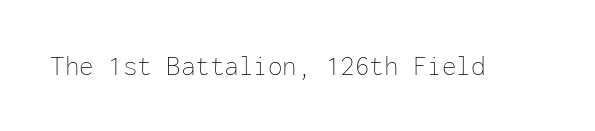
{"italic": "no", "bold": "no", "weight": "thin", "width": "normal", "stroke_contrast": "low", "x_height": "medium", "monospaced": "yes", "underline": "no", "letter_spacing": "normal", "letter_spacing_em": 0.0, "glyph_px": 29}
